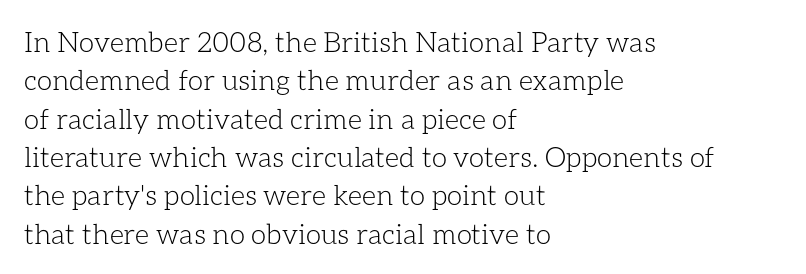
Q: Is the text bold? A: No.
Q: Is the text italic (slanted)? A: No, it is upright.
Q: Is the text underlined? A: No.
Q: How is the paragraph aligned? A: Left-aligned.
Q: Is the spacing between letters normal or unusually wide? A: Normal.
Q: Is the spacing between lines tight, normal or loose? A: Normal.
Q: Width (condensed, normal, or wide)? A: Normal.
Q: Stroke contrast? A: Low.
Q: x-height? A: Medium.
Q: Monospaced? A: No.
